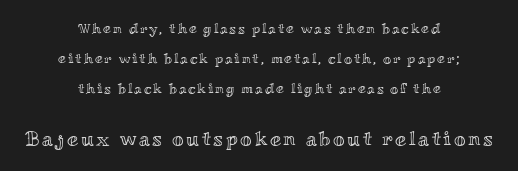
The image shows 20 px text type, upright; set centered, loose line spacing (2.14x), not underlined; the second (bottom) block is 1.43x larger.
